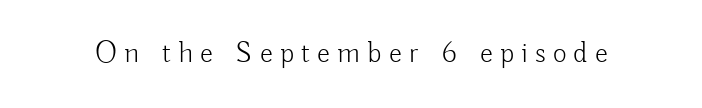
Q: Is the text bold? A: No.
Q: Is the text italic (slanted)? A: No, it is upright.
Q: Is the typeface a serif or a sans-serif typeface? A: Sans-serif.
Q: Is the text underlined? A: No.
Q: Is the spacing between letters normal or unusually wide? A: Unusually wide.
Q: Width (condensed, normal, or wide)? A: Normal.
Q: Stroke contrast? A: Low.
Q: x-height? A: Small.
Q: Monospaced? A: No.
